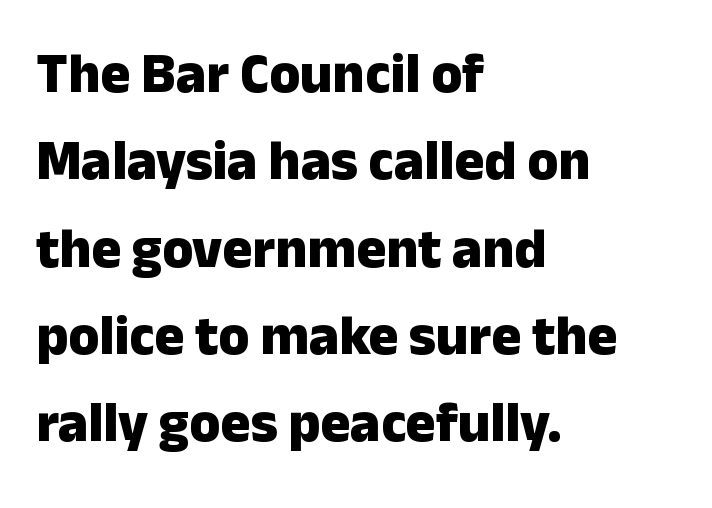
Check where the strokes stop: nothing finishes them off — pure sans. The rendering keeps characters at their native spacing. Is this a fixed-width face? No — the glyphs have proportional, varying widths. Notice how the passage keeps a crisp vertical edge on the left only.
